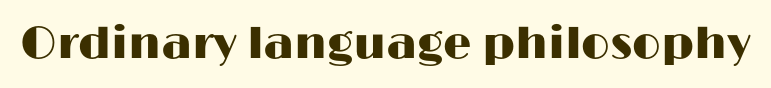
Q: Is the text italic (slanted)? A: No, it is upright.
Q: Is the typeface a serif or a sans-serif typeface? A: Sans-serif.
Q: Is the text underlined? A: No.
Q: Is the spacing between letters normal or unusually wide? A: Normal.
Q: Width (condensed, normal, or wide)? A: Wide.
Q: Stroke contrast? A: High.
Q: x-height? A: Medium.
Q: Monospaced? A: No.
